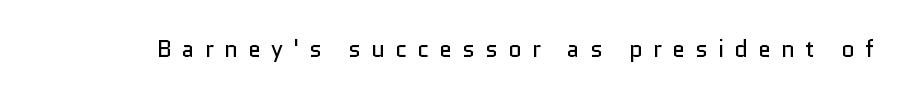
The image shows 23 px text type, upright; set unusually wide letter spacing (+0.45 em), not underlined.
